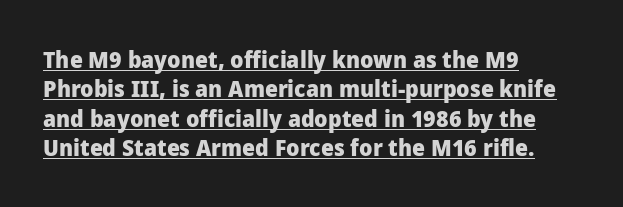
Q: Is the text bold? A: Yes.
Q: Is the text italic (slanted)? A: No, it is upright.
Q: Is the text underlined? A: Yes.
Q: How is the paragraph aligned? A: Left-aligned.
Q: Is the spacing between letters normal or unusually wide? A: Normal.
Q: Is the spacing between lines tight, normal or loose? A: Normal.
